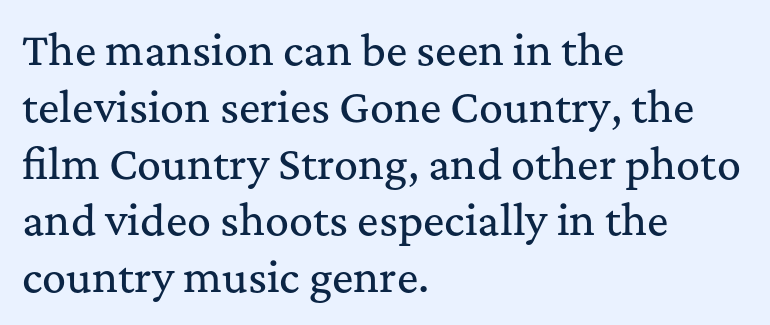
Q: Is the text italic (slanted)? A: No, it is upright.
Q: Is the typeface a serif or a sans-serif typeface? A: Serif.
Q: Is the text underlined? A: No.
Q: How is the paragraph aligned? A: Left-aligned.
Q: Is the spacing between letters normal or unusually wide? A: Normal.
Q: Is the spacing between lines tight, normal or loose? A: Normal.
Q: Width (condensed, normal, or wide)? A: Normal.
Q: Stroke contrast? A: Medium.
Q: x-height? A: Medium.
Q: Monospaced? A: No.
